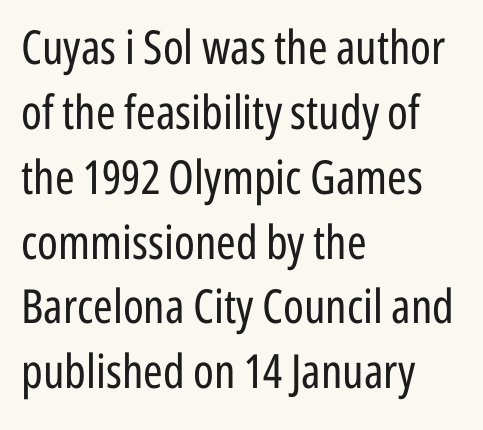
{"serif": "no", "italic": "no", "bold": "no", "weight": "regular", "width": "condensed", "stroke_contrast": "low", "x_height": "medium", "monospaced": "no", "underline": "no", "align": "left", "line_spacing": "normal", "line_spacing_ratio": 1.38, "letter_spacing": "normal", "letter_spacing_em": 0.0, "glyph_px": 47}
